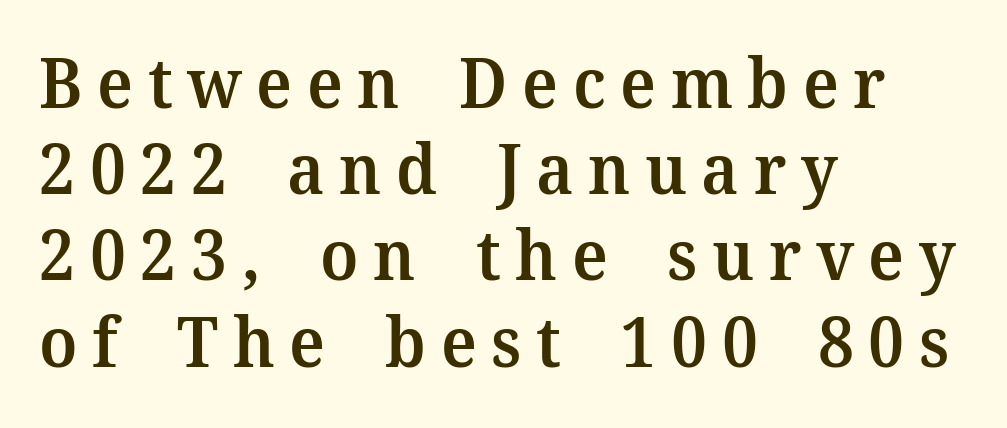
{"serif": "yes", "italic": "no", "bold": "semi", "weight": "semibold", "width": "normal", "stroke_contrast": "medium", "x_height": "medium", "monospaced": "no", "underline": "no", "align": "left", "line_spacing": "normal", "line_spacing_ratio": 1.25, "letter_spacing": "wide", "letter_spacing_em": 0.21, "glyph_px": 69}
